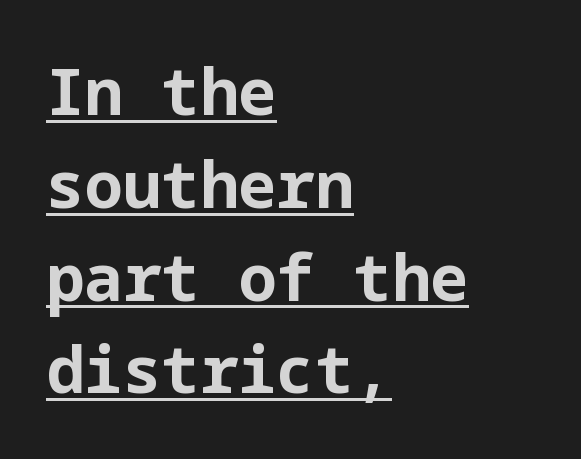
Q: Is the text bold? A: Yes.
Q: Is the text italic (slanted)? A: No, it is upright.
Q: Is the typeface a serif or a sans-serif typeface? A: Sans-serif.
Q: Is the text underlined? A: Yes.
Q: How is the paragraph aligned? A: Left-aligned.
Q: Is the spacing between letters normal or unusually wide? A: Normal.
Q: Is the spacing between lines tight, normal or loose? A: Normal.
Q: Width (condensed, normal, or wide)? A: Normal.
Q: Stroke contrast? A: Low.
Q: x-height? A: Medium.
